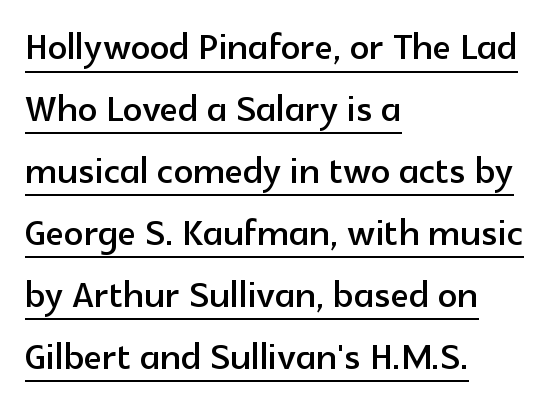
The image shows 48 px sans-serif type, upright; set left-aligned, normal line spacing (1.29x), normal letter spacing, underlined; a medium x-height.
